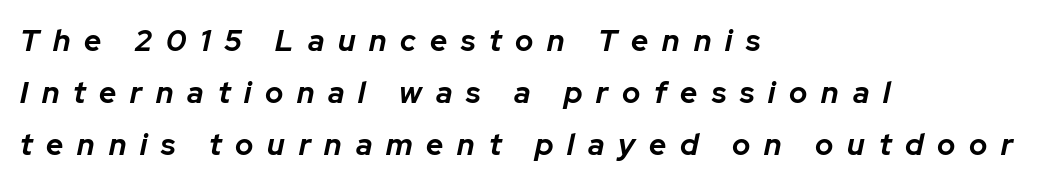
Q: Is the text bold? A: Yes.
Q: Is the text italic (slanted)? A: Yes, it leans right by about 12 degrees.
Q: Is the text underlined? A: No.
Q: How is the paragraph aligned? A: Left-aligned.
Q: Is the spacing between letters normal or unusually wide? A: Unusually wide.
Q: Width (condensed, normal, or wide)? A: Normal.
Q: Stroke contrast? A: Low.
Q: x-height? A: Medium.
Q: Monospaced? A: No.
